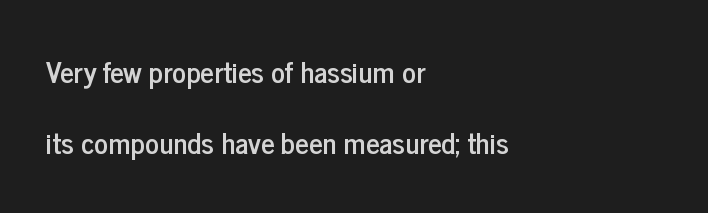
Horizontal alignment here is leftward, the default for most running prose. Think of a printed novel: that variable character pitch is what you see here. The specimen reads as upright at a glance. The specimen omits any rule beneath the text block's lines.
